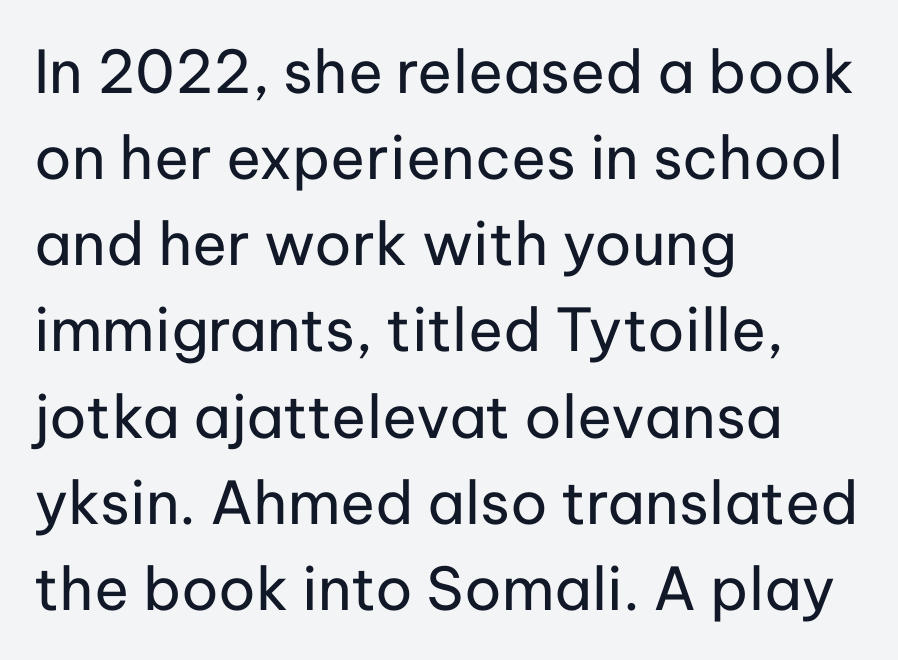
Q: Is the text bold? A: No.
Q: Is the text italic (slanted)? A: No, it is upright.
Q: Is the typeface a serif or a sans-serif typeface? A: Sans-serif.
Q: Is the text underlined? A: No.
Q: How is the paragraph aligned? A: Left-aligned.
Q: Is the spacing between letters normal or unusually wide? A: Normal.
Q: Is the spacing between lines tight, normal or loose? A: Normal.
Q: Width (condensed, normal, or wide)? A: Normal.
Q: Stroke contrast? A: Low.
Q: x-height? A: Medium.
Q: Monospaced? A: No.
